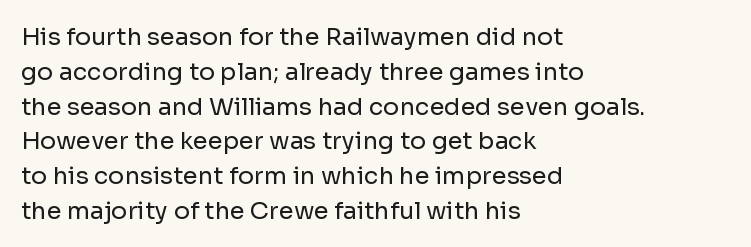
{"italic": "no", "bold": "no", "underline": "no", "align": "left", "line_spacing": "normal", "line_spacing_ratio": 1.45, "letter_spacing": "normal", "letter_spacing_em": 0.0, "glyph_px": 24}
